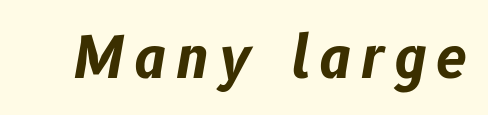
{"italic": "yes", "lean": "right", "slant_degrees": 10, "bold": "yes", "weight": "bold", "width": "normal", "stroke_contrast": "low", "x_height": "medium", "monospaced": "no", "underline": "no", "glyph_px": 56}
